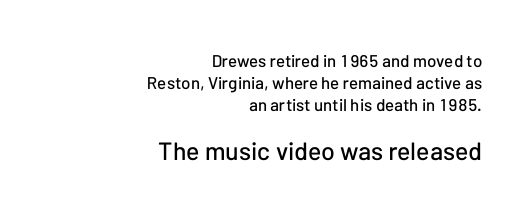
{"italic": "no", "underline": "no", "align": "right", "line_spacing": "normal", "line_spacing_ratio": 1.28, "letter_spacing": "normal", "letter_spacing_em": 0.0, "larger_block": "second", "size_ratio": 1.47, "glyph_px": 25}
